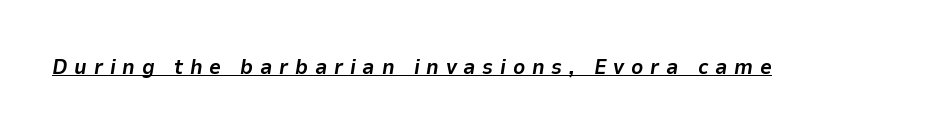
Q: Is the text bold? A: Yes.
Q: Is the text italic (slanted)? A: Yes, it leans right by about 9 degrees.
Q: Is the text underlined? A: Yes.
Q: Is the spacing between letters normal or unusually wide? A: Unusually wide.
